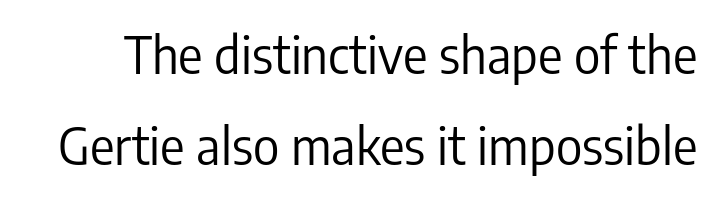
{"serif": "no", "italic": "no", "bold": "no", "weight": "regular", "width": "condensed", "stroke_contrast": "low", "x_height": "medium", "monospaced": "no", "underline": "no", "line_spacing_ratio": 1.78, "letter_spacing": "normal", "letter_spacing_em": 0.0, "glyph_px": 51}
